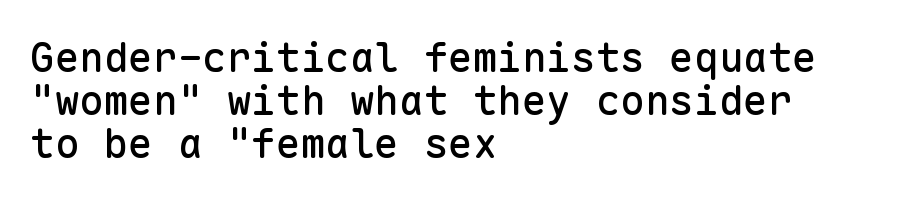
The image shows 41 px sans-serif type, upright, monospaced; set left-aligned, tight line spacing (1.05x), normal letter spacing, not underlined; low stroke contrast and a medium x-height.
